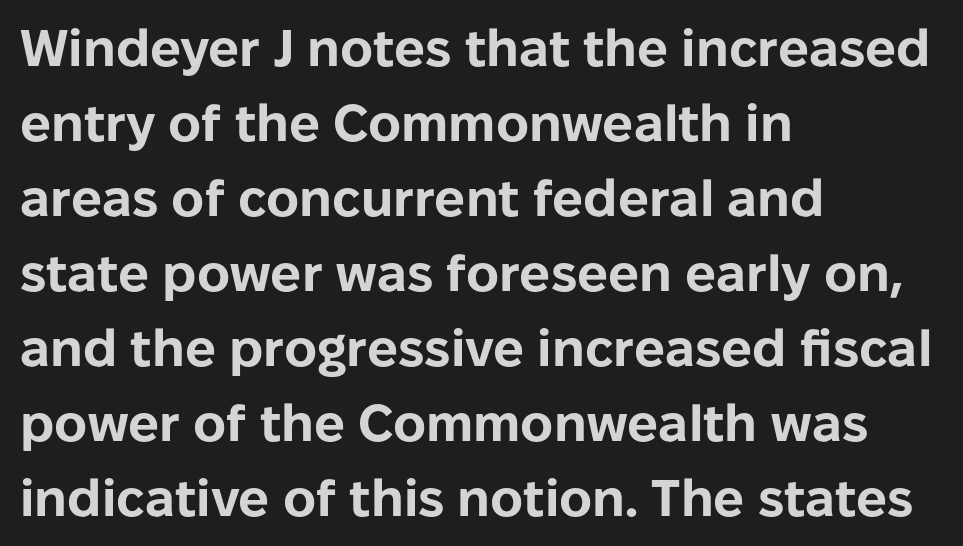
The image shows 51 px bold sans-serif type, upright; set left-aligned, normal line spacing (1.47x), normal letter spacing, not underlined; low stroke contrast and a medium x-height.
